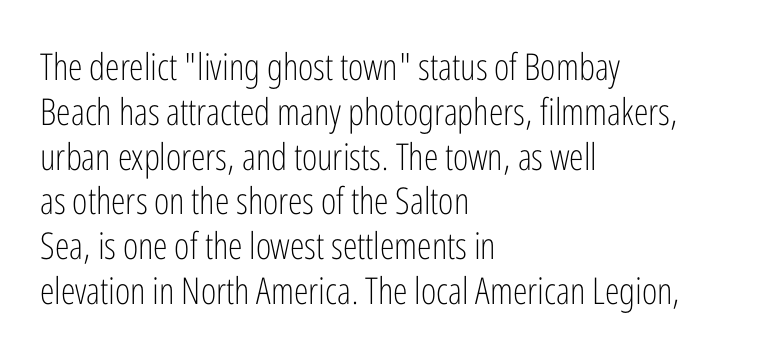
Typeset ragged right — the left edge is the straight one. Letters rest on an invisible, unmarked baseline. The letters advance in unequal steps, a hallmark of proportional type. You can tell it's not italic because the verticals are truly vertical. The glyphs in this specimen are sans serif.
